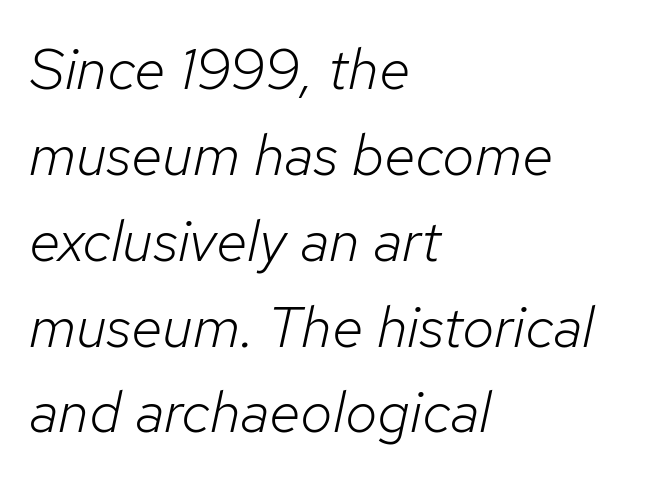
This block has exactly the height ordinary leading produces. The letters are slanted; this is an italic face. The type is set solid horizontally, with unmodified tracking. Only glyphs here, with clear space below each row. This reads as an unemphasized weight, regular at the heaviest.
